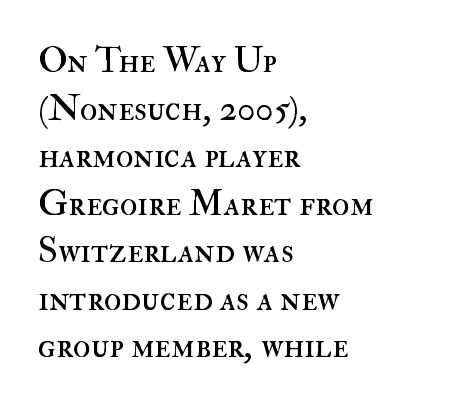
The image shows 36 px regular-weight type, upright; set left-aligned, normal line spacing (1.32x), normal letter spacing, not underlined; high stroke contrast and a small x-height.
